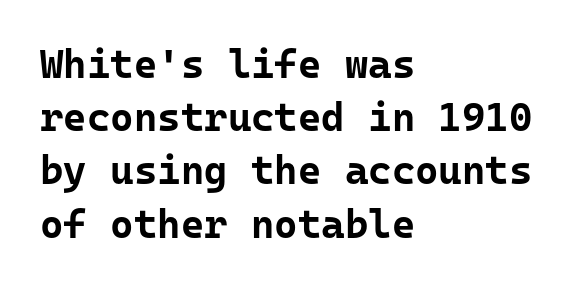
The image shows 40 px bold sans-serif type, upright, monospaced; set left-aligned, normal line spacing (1.33x), normal letter spacing, not underlined; low stroke contrast and a medium x-height.
